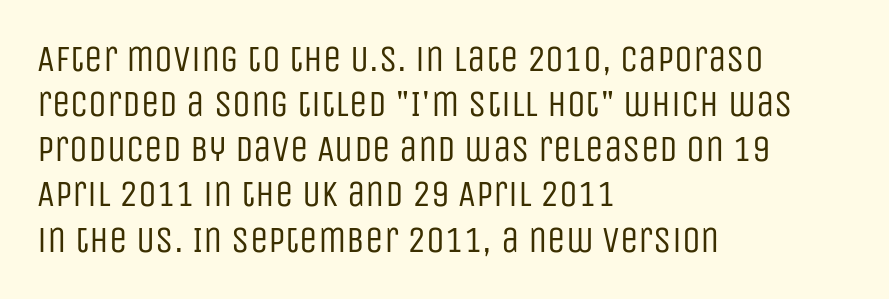
{"serif": "no", "italic": "no", "bold": "no", "weight": "regular", "width": "condensed", "stroke_contrast": "low", "x_height": "large", "monospaced": "no", "underline": "no", "align": "left", "line_spacing_ratio": 1.22, "letter_spacing": "normal", "letter_spacing_em": 0.0, "glyph_px": 37}
